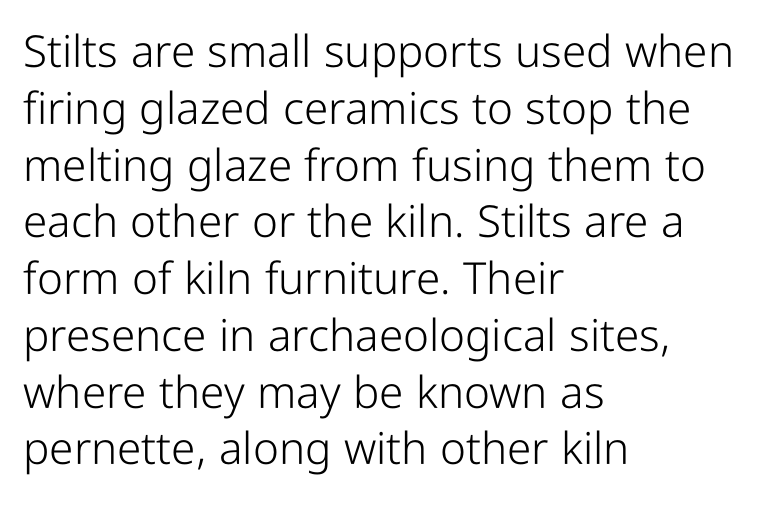
The image shows 44 px light, condensed sans-serif type, upright; set left-aligned, normal line spacing (1.29x), normal letter spacing, not underlined; low stroke contrast and a medium x-height.
